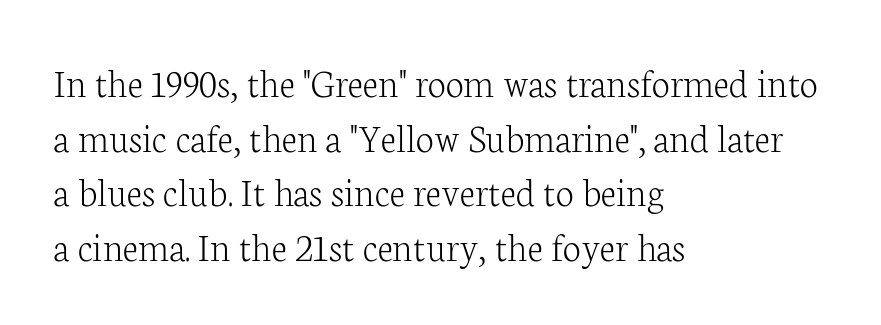
{"serif": "yes", "italic": "no", "bold": "no", "weight": "light", "width": "normal", "stroke_contrast": "low", "x_height": "medium", "monospaced": "no", "underline": "no", "align": "left", "line_spacing": "normal", "line_spacing_ratio": 1.33, "letter_spacing": "normal", "letter_spacing_em": 0.0, "glyph_px": 41}
